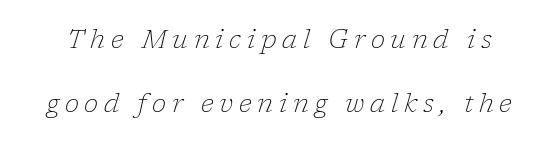
The image shows 26 px text type, italic (leaning right); set loose line spacing (2.48x), unusually wide letter spacing (+0.22 em), not underlined.
